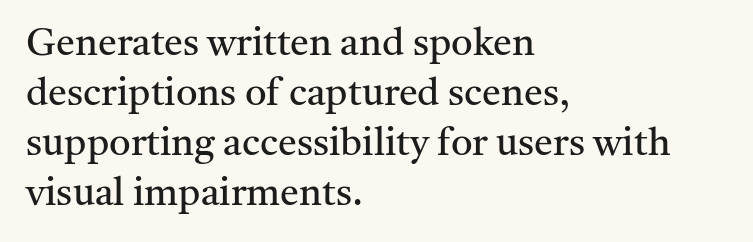
{"serif": "yes", "italic": "no", "bold": "no", "weight": "regular", "width": "normal", "stroke_contrast": "medium", "x_height": "medium", "monospaced": "no", "underline": "no", "align": "left", "line_spacing": "normal", "line_spacing_ratio": 1.32, "letter_spacing": "normal", "letter_spacing_em": 0.0, "glyph_px": 38}
